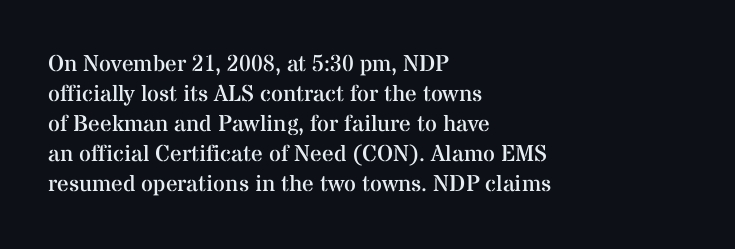
The image shows 23 px text type, upright; set left-aligned, normal line spacing (1.3x), normal letter spacing, not underlined.
